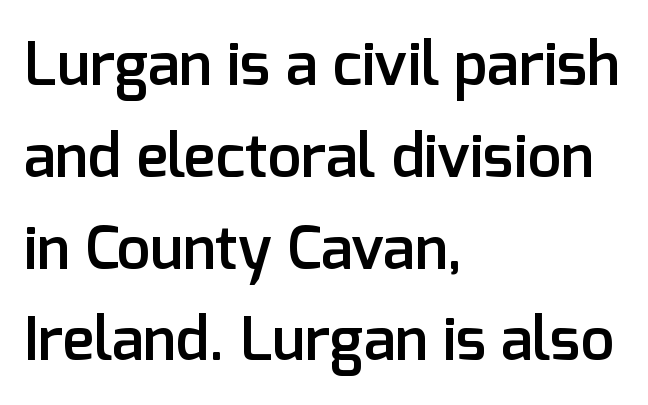
The image shows 60 px semibold sans-serif type, upright; set left-aligned, normal line spacing (1.53x), normal letter spacing, not underlined; low stroke contrast and a medium x-height.
